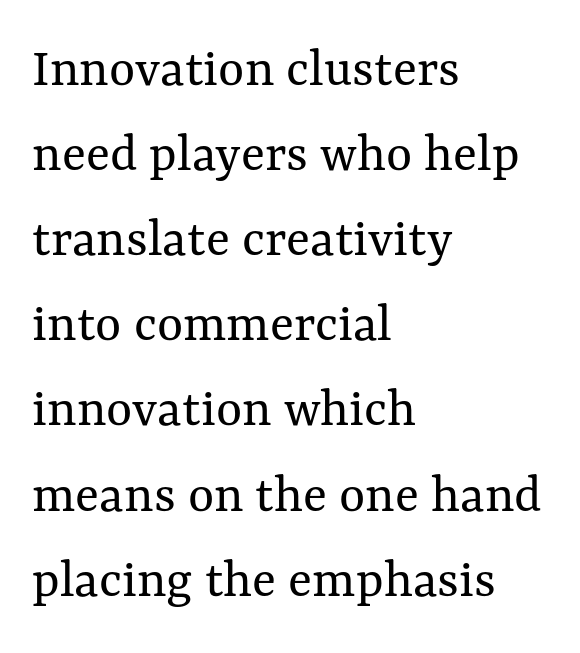
The image shows 56 px regular-weight type, upright; set left-aligned, normal line spacing (1.52x), normal letter spacing, not underlined; medium stroke contrast and a medium x-height.
